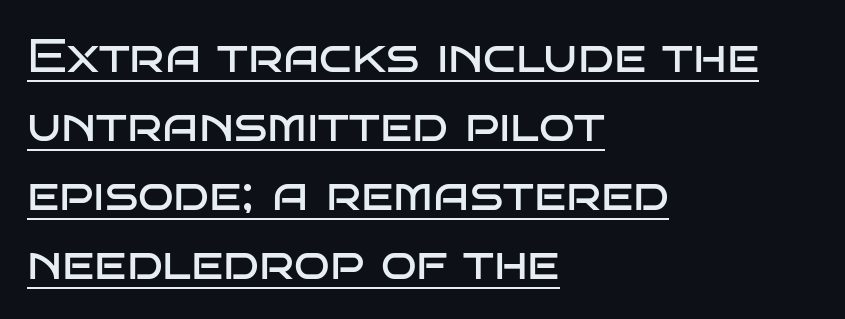
The image shows 47 px regular-weight, wide sans-serif type, upright; set left-aligned, normal line spacing (1.47x), normal letter spacing, underlined; low stroke contrast and a large x-height.
